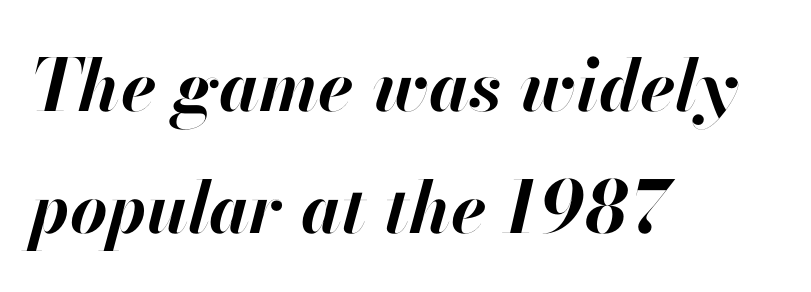
The sample has been set heavy, in full bold. The passage shown is typed in a proportional face where columns would drift. The type is set solid horizontally, with unmodified tracking. No word sits above an underline.
